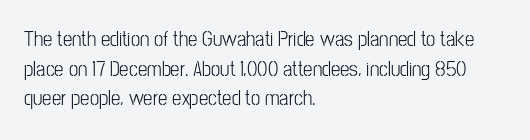
{"italic": "no", "bold": "no", "underline": "no", "align": "left", "line_spacing": "normal", "line_spacing_ratio": 1.41, "letter_spacing": "normal", "letter_spacing_em": 0.0, "glyph_px": 21}
